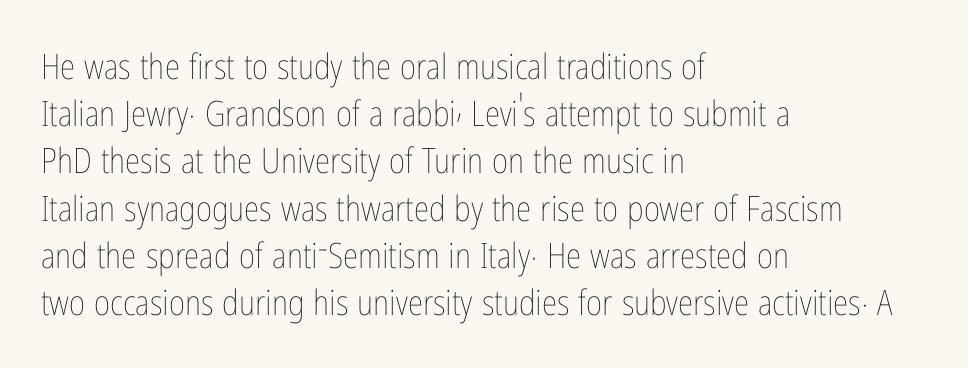
Is there any slant? The stems are plumb. The rendering keeps characters at their native spacing. No word sits above an underline. The lines sit at an ordinary, default distance from one another. Character widths vary here, with narrow letters taking less room than wide ones. Is this a heavy cut? Hardly; it is regular or lighter.
